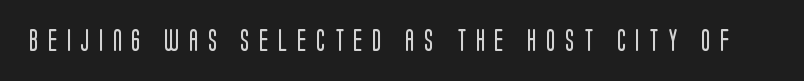
Q: Is the text bold? A: No.
Q: Is the text italic (slanted)? A: No, it is upright.
Q: Is the text underlined? A: No.
Q: Is the spacing between letters normal or unusually wide? A: Unusually wide.
